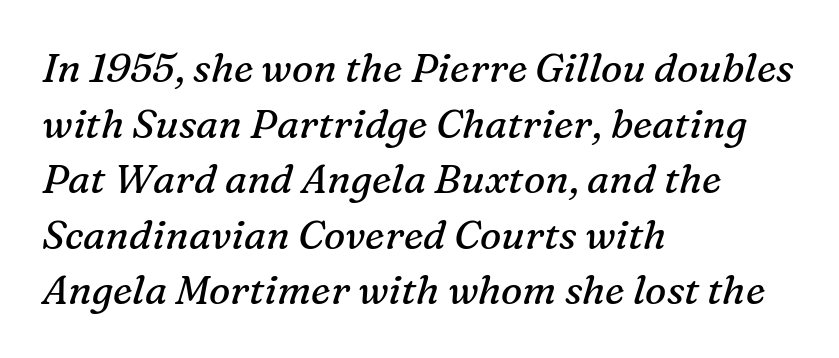
The image shows 40 px regular-weight serif type, italic (leaning right); set left-aligned, normal line spacing (1.39x), normal letter spacing, not underlined; medium stroke contrast and a medium x-height.
